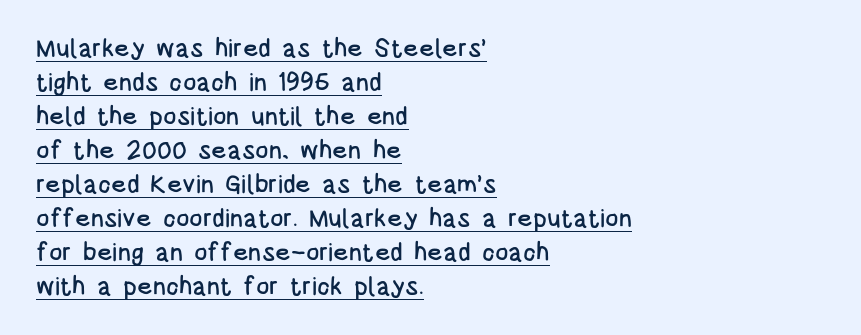
The image shows 25 px text type, upright; set left-aligned, normal line spacing (1.36x), normal letter spacing, underlined.
